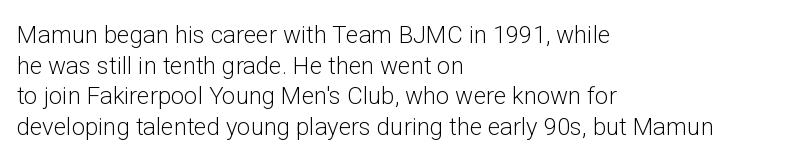
The image shows 24 px text type, upright; set left-aligned, normal line spacing (1.28x), normal letter spacing, not underlined.
